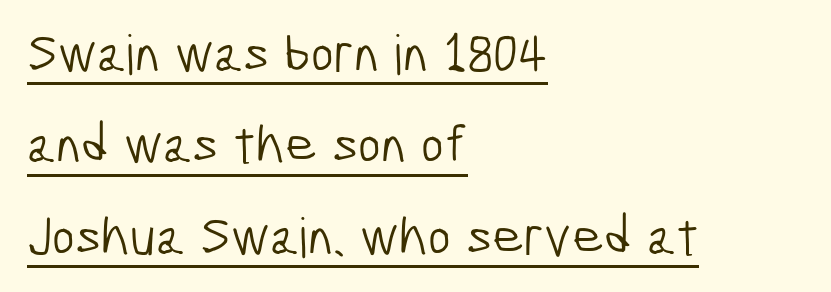
Q: Is the text bold? A: No.
Q: Is the typeface a serif or a sans-serif typeface? A: Sans-serif.
Q: Is the text underlined? A: Yes.
Q: How is the paragraph aligned? A: Left-aligned.
Q: Is the spacing between letters normal or unusually wide? A: Normal.
Q: Is the spacing between lines tight, normal or loose? A: Normal.
Q: Width (condensed, normal, or wide)? A: Condensed.
Q: Stroke contrast? A: Low.
Q: x-height? A: Medium.
Q: Monospaced? A: No.
